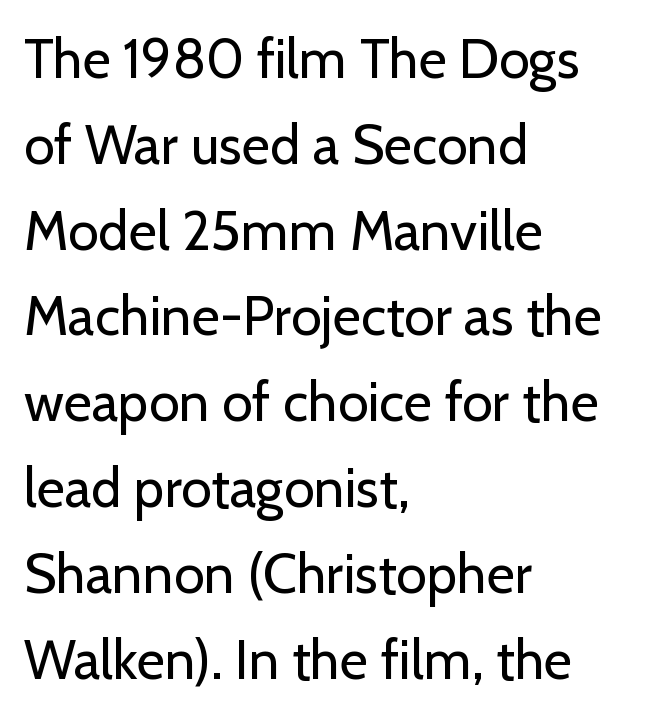
{"serif": "no", "italic": "no", "bold": "no", "weight": "regular", "width": "normal", "stroke_contrast": "low", "x_height": "medium", "monospaced": "no", "underline": "no", "align": "left", "line_spacing": "normal", "line_spacing_ratio": 1.56, "letter_spacing": "normal", "letter_spacing_em": 0.0, "glyph_px": 55}
